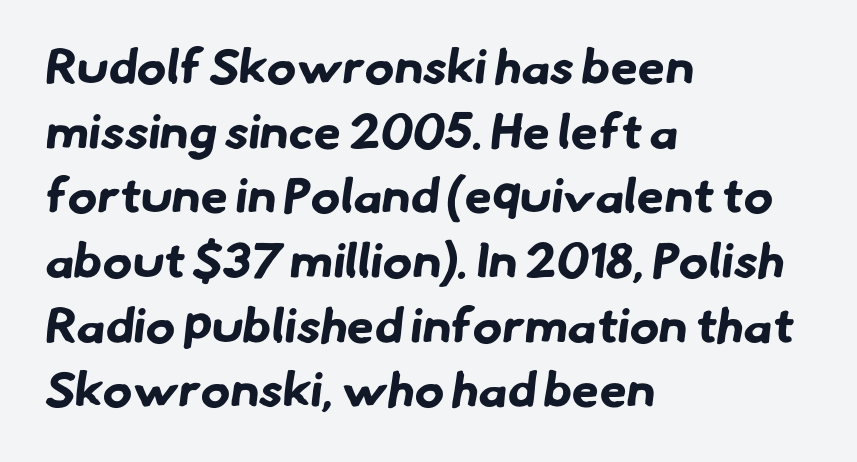
The lines in this sample share a left origin and differ only in where they stop. Line spacing here is normal. The letterforms sit shoulder to shoulder at normal distance. Proportional: the letters do not fall into vertical columns. Underline: absent. Does the type have serifs? No, each stem ends abruptly.
